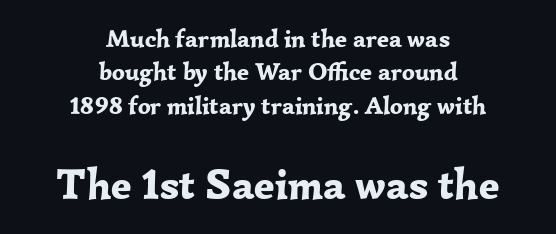
The image shows 43 px bold serif type, upright; set centered, normal line spacing (1.34x), normal letter spacing, not underlined; the second (bottom) block is 1.72x larger; low stroke contrast and a medium x-height.
